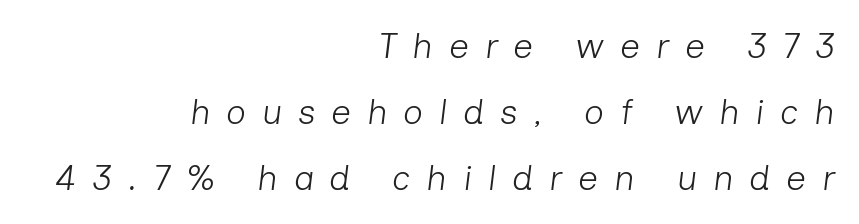
The image shows 35 px light type, italic (leaning right); set right-aligned, line spacing 1.89x, unusually wide letter spacing (+0.45 em), not underlined; low stroke contrast and a medium x-height.
